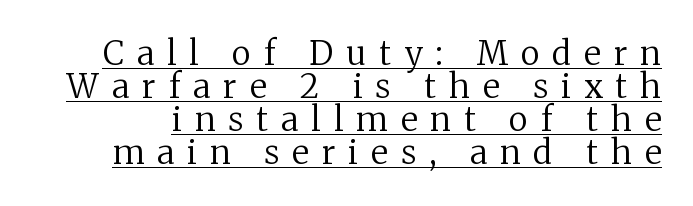
Stroke thickness stays within the range of a standard reading face or lighter. Ordinary non-slanted type is in use. You could not count columns in this text — the font is proportionally spaced. Leading is clearly below the norm, producing a dense column. Caption: expanded tracking, letters set apart.
